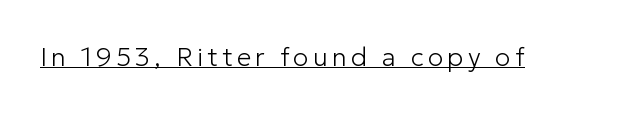
Q: Is the text bold? A: No.
Q: Is the text italic (slanted)? A: No, it is upright.
Q: Is the text underlined? A: Yes.
